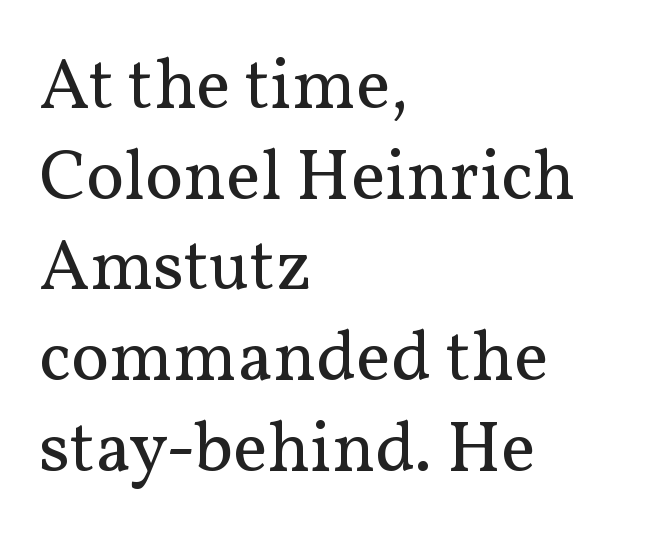
{"serif": "yes", "italic": "no", "bold": "no", "weight": "regular", "width": "normal", "stroke_contrast": "medium", "x_height": "medium", "monospaced": "no", "underline": "no", "align": "left", "line_spacing": "normal", "line_spacing_ratio": 1.26, "letter_spacing": "normal", "letter_spacing_em": 0.0, "glyph_px": 72}
